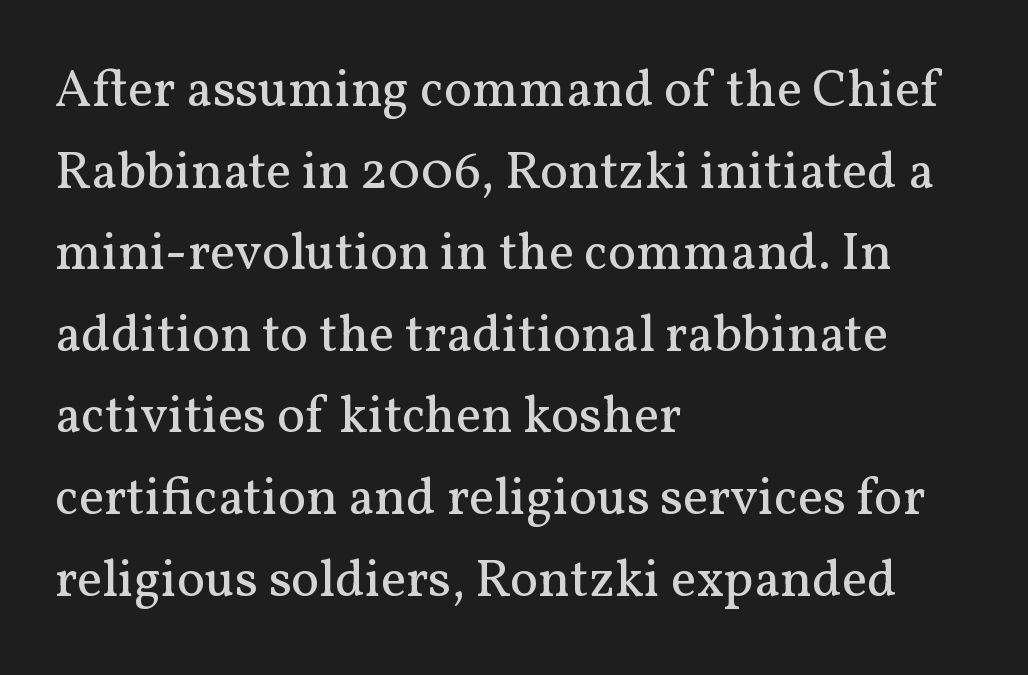
Q: Is the text bold? A: No.
Q: Is the text italic (slanted)? A: No, it is upright.
Q: Is the typeface a serif or a sans-serif typeface? A: Serif.
Q: Is the text underlined? A: No.
Q: How is the paragraph aligned? A: Left-aligned.
Q: Is the spacing between letters normal or unusually wide? A: Normal.
Q: Is the spacing between lines tight, normal or loose? A: Normal.
Q: Width (condensed, normal, or wide)? A: Normal.
Q: Stroke contrast? A: Medium.
Q: x-height? A: Medium.
Q: Monospaced? A: No.
